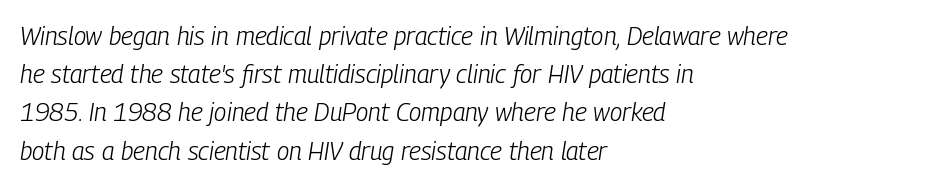
Caption: multi-line text, flush left, ragged right. Compared with typical body copy, the letter spacing here is the same. The font sits on the lighter half of the weight spectrum, regular included. The block of text has a typical density, with ordinary space between rows.
